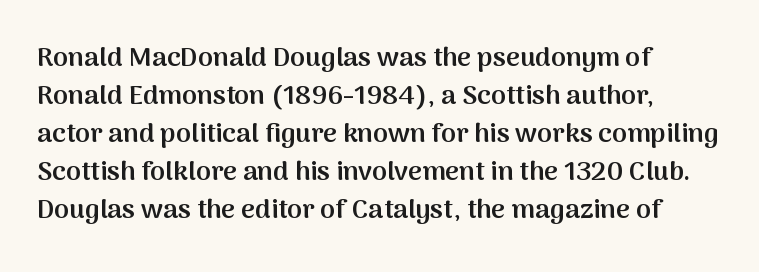
{"italic": "no", "bold": "semi", "underline": "no", "align": "left", "line_spacing": "normal", "line_spacing_ratio": 1.41, "letter_spacing": "normal", "letter_spacing_em": 0.0, "glyph_px": 27}
